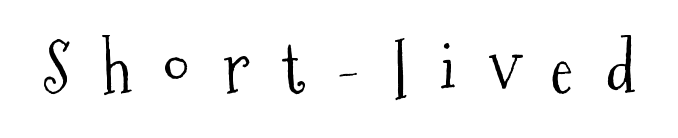
{"serif": "yes", "italic": "no", "bold": "no", "weight": "light", "width": "condensed", "stroke_contrast": "medium", "x_height": "medium", "monospaced": "no", "underline": "no", "letter_spacing": "wide", "letter_spacing_em": 0.45, "glyph_px": 70}
